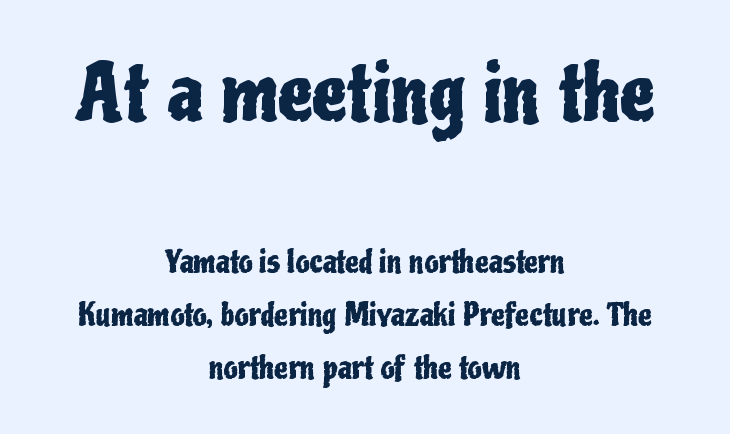
Block one is the big one; block two sits smaller underneath. The passage shown is not underscored anywhere. Short note: letters normally spaced. A typesetter would call this proportional, since set widths differ per character. Where is the straight margin? There isn't one; the lines are centered. Tall strokes in this sample are plumb rather than angled.
